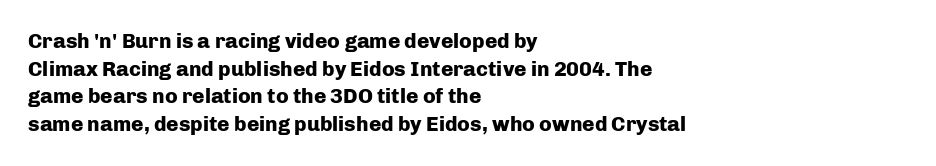
It's the straight-up-and-down kind of type. The words here are not underlined. Summary of vertical rhythm: regular, with standard interline spacing. Alignment: flush left. The rendering keeps characters at their native spacing.
